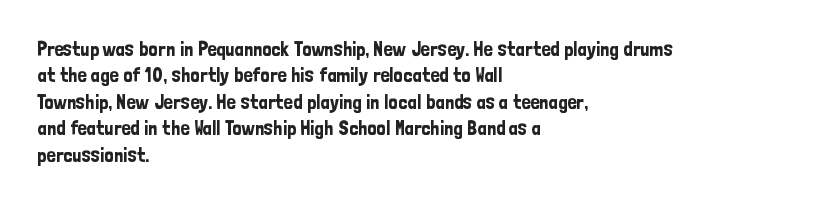
The image shows 20 px text type, upright; set left-aligned, normal line spacing (1.32x), normal letter spacing, not underlined.
